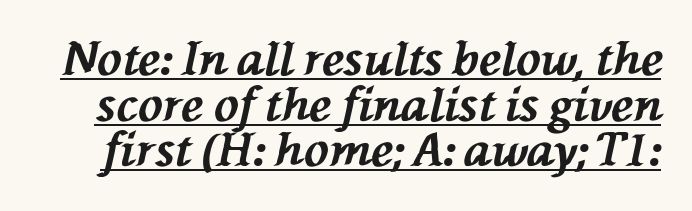
Q: Is the text bold? A: Yes.
Q: Is the text italic (slanted)? A: Yes, it leans left by about 76 degrees.
Q: Is the text underlined? A: Yes.
Q: Is the spacing between letters normal or unusually wide? A: Normal.
Q: Is the spacing between lines tight, normal or loose? A: Tight.
Q: Width (condensed, normal, or wide)? A: Normal.
Q: Stroke contrast? A: Medium.
Q: x-height? A: Medium.
Q: Monospaced? A: No.
